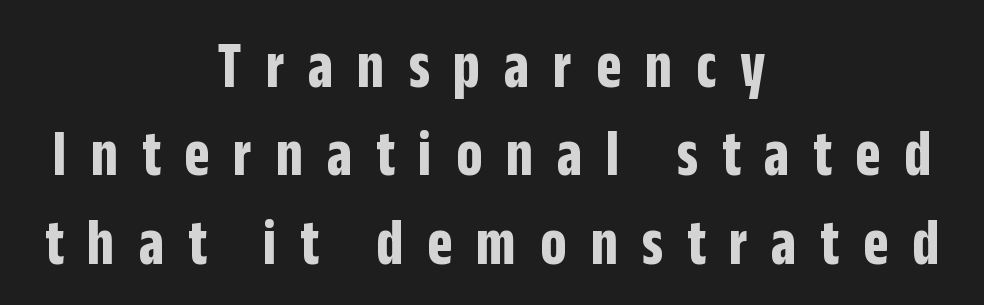
The image shows 66 px bold, condensed sans-serif type, upright; set centered, normal line spacing (1.34x), unusually wide letter spacing (+0.36 em), not underlined; low stroke contrast and a large x-height.
